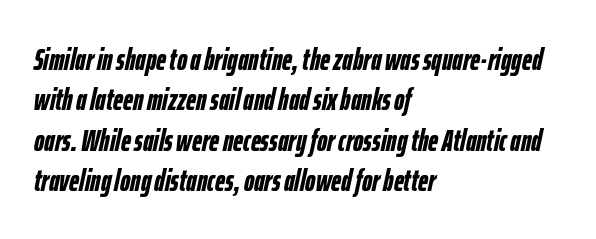
The image shows 31 px semibold, condensed type, italic (leaning right); set left-aligned, normal line spacing (1.3x), normal letter spacing, not underlined; low stroke contrast and a medium x-height.
